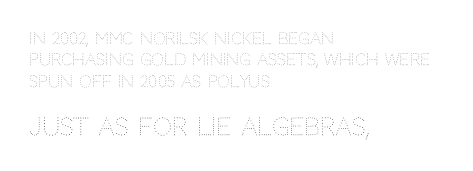
Q: Is the text bold? A: No.
Q: Is the text italic (slanted)? A: No, it is upright.
Q: Is the text underlined? A: No.
Q: How is the paragraph aligned? A: Left-aligned.
Q: Is the spacing between letters normal or unusually wide? A: Normal.
Q: Is the spacing between lines tight, normal or loose? A: Normal.
Q: Which block of text is set in a larger size, the first (top) or the second (bottom)? A: The second (bottom) one.
